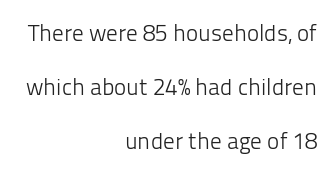
The image shows 23 px text type, upright; set right-aligned, loose line spacing (2.34x), normal letter spacing, not underlined.
